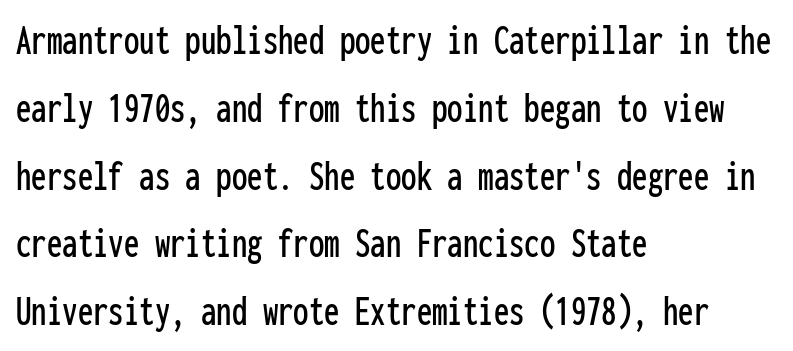
Q: Is the text italic (slanted)? A: No, it is upright.
Q: Is the typeface a serif or a sans-serif typeface? A: Sans-serif.
Q: Is the text underlined? A: No.
Q: How is the paragraph aligned? A: Left-aligned.
Q: Is the spacing between letters normal or unusually wide? A: Normal.
Q: Is the spacing between lines tight, normal or loose? A: Normal.
Q: Width (condensed, normal, or wide)? A: Condensed.
Q: Stroke contrast? A: Low.
Q: x-height? A: Medium.
Q: Monospaced? A: Yes.
